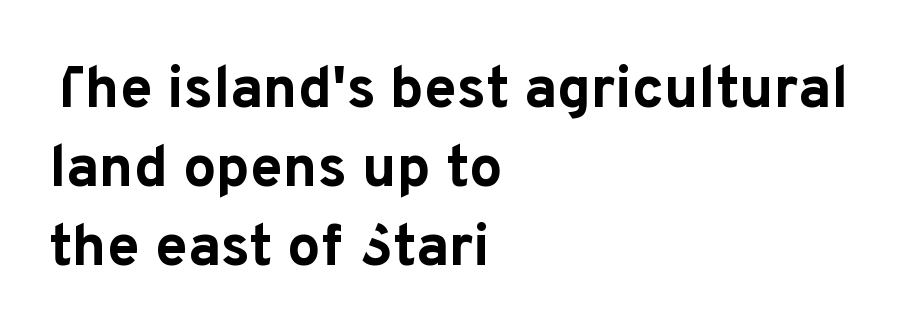
Q: Is the text bold? A: Yes.
Q: Is the text italic (slanted)? A: No, it is upright.
Q: Is the typeface a serif or a sans-serif typeface? A: Sans-serif.
Q: Is the text underlined? A: No.
Q: How is the paragraph aligned? A: Left-aligned.
Q: Is the spacing between letters normal or unusually wide? A: Normal.
Q: Is the spacing between lines tight, normal or loose? A: Normal.
Q: Width (condensed, normal, or wide)? A: Normal.
Q: Stroke contrast? A: Low.
Q: x-height? A: Medium.
Q: Monospaced? A: No.
